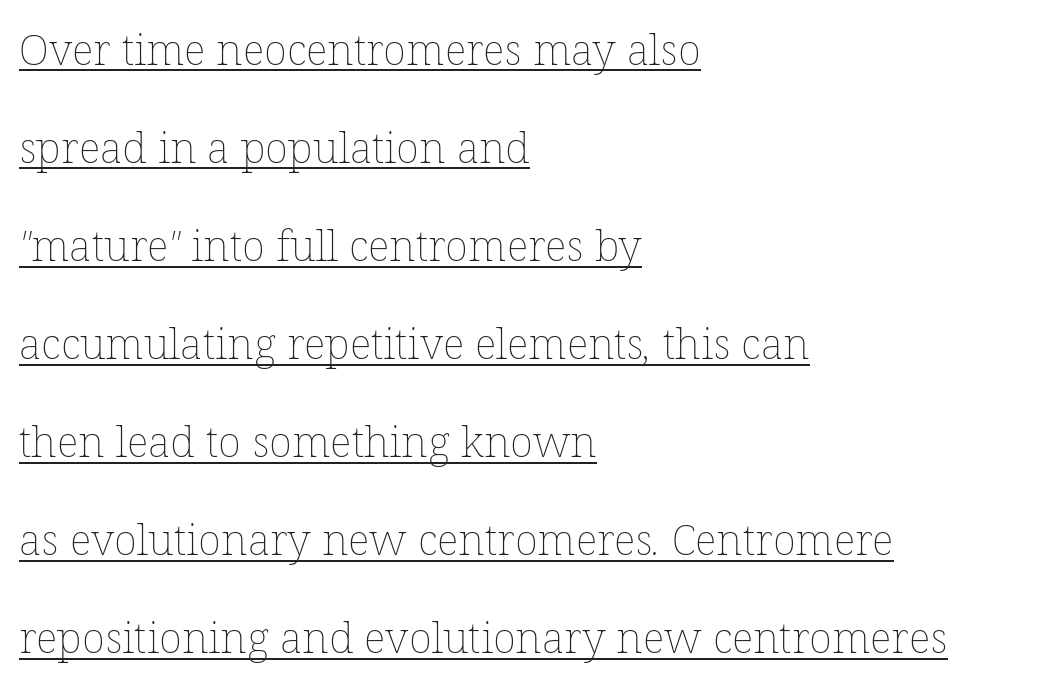
Q: Is the text bold? A: No.
Q: Is the text underlined? A: Yes.
Q: How is the paragraph aligned? A: Left-aligned.
Q: Is the spacing between letters normal or unusually wide? A: Normal.
Q: Is the spacing between lines tight, normal or loose? A: Loose.
Q: Width (condensed, normal, or wide)? A: Normal.
Q: Stroke contrast? A: Low.
Q: x-height? A: Medium.
Q: Monospaced? A: No.
